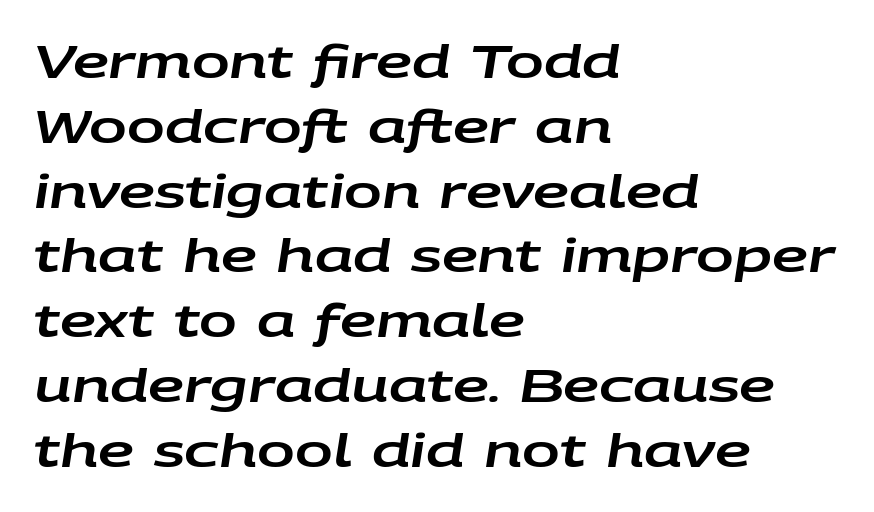
Every row of glyphs begins at an identical x-position on the left. Vertically, the passage feels balanced, rows spaced as you'd expect. Look at the tracking — it's just the regular setting, nothing added. The typography opts for an oblique posture over an upright one. Has an underline been added? It has not.
